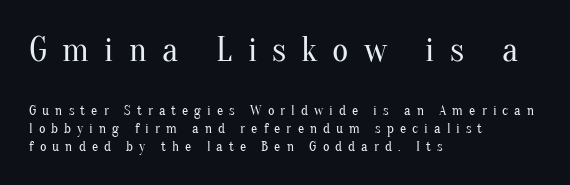
Italic: no, the glyphs are upright roman. The typeface has the unassuming heft of standard copy or less. Descender tails drop into unmarked territory. Line beginnings align vertically; line endings do not.
